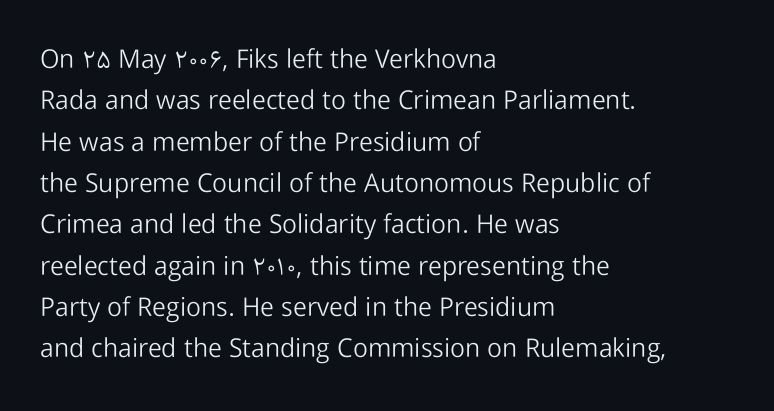
The image shows 26 px text type, upright; set left-aligned, normal line spacing (1.59x), normal letter spacing, not underlined.
